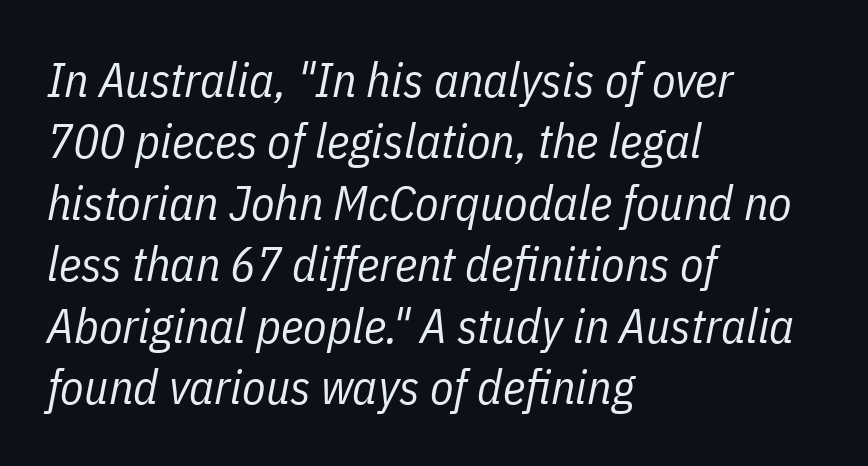
Q: Is the text bold? A: No.
Q: Is the text italic (slanted)? A: Yes, it leans right by about 11 degrees.
Q: Is the text underlined? A: No.
Q: How is the paragraph aligned? A: Left-aligned.
Q: Is the spacing between letters normal or unusually wide? A: Normal.
Q: Is the spacing between lines tight, normal or loose? A: Normal.
Q: Width (condensed, normal, or wide)? A: Condensed.
Q: Stroke contrast? A: Low.
Q: x-height? A: Medium.
Q: Monospaced? A: No.
